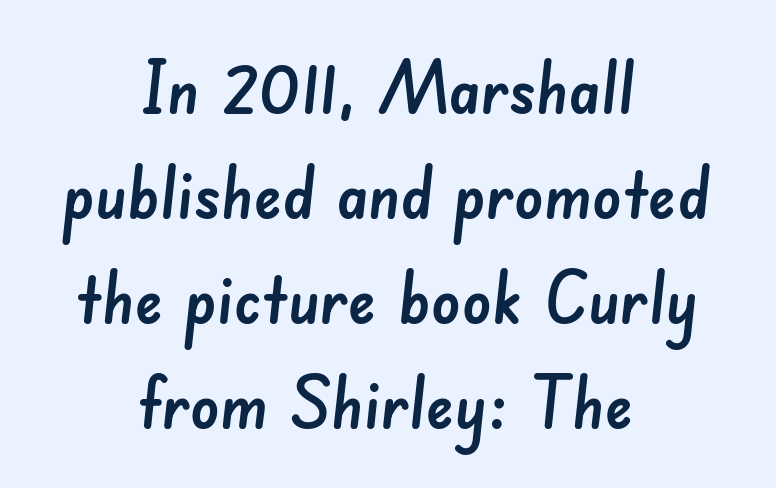
The compositor balanced each line on the midline. Each new line begins a customary step beneath the previous one. No feet cap the strokes, marking this as sans-serif type. These lines are rendered in a variable-pitch font.
